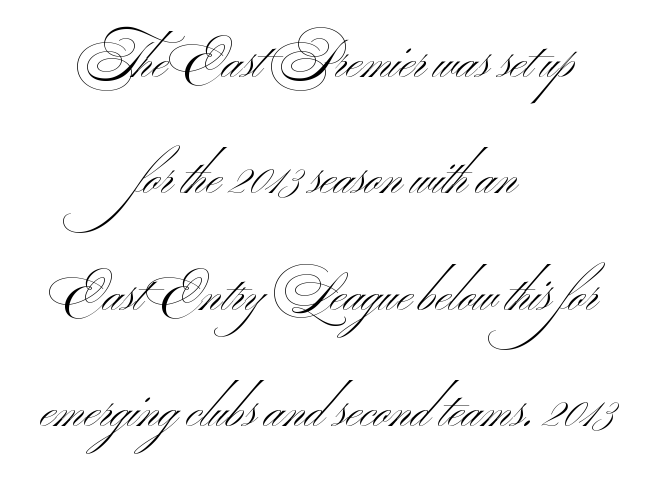
{"serif": "no", "bold": "no", "weight": "light", "width": "wide", "stroke_contrast": "medium", "x_height": "small", "monospaced": "no", "underline": "no", "align": "center", "line_spacing": "loose", "line_spacing_ratio": 2.28, "letter_spacing": "normal", "letter_spacing_em": 0.0, "glyph_px": 51}
